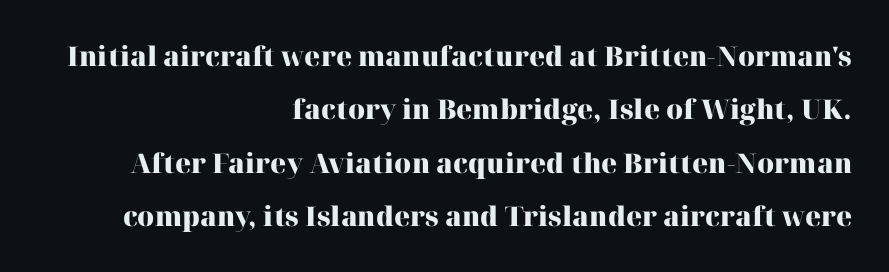
Q: Is the text bold? A: Yes.
Q: Is the text italic (slanted)? A: No, it is upright.
Q: Is the text underlined? A: No.
Q: How is the paragraph aligned? A: Right-aligned.
Q: Is the spacing between letters normal or unusually wide? A: Normal.
Q: Is the spacing between lines tight, normal or loose? A: Loose.
